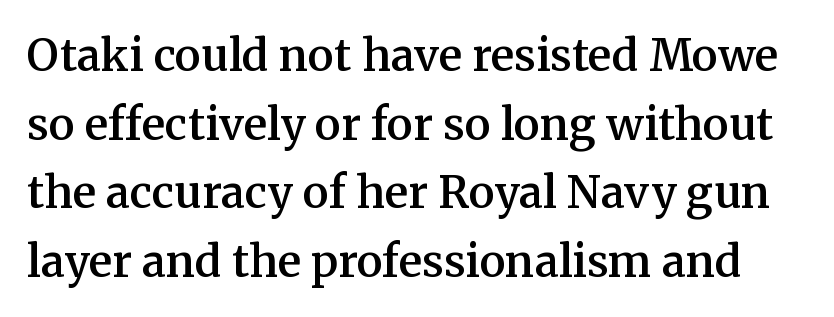
The image shows 44 px semibold serif type, upright; set normal line spacing (1.56x), normal letter spacing, not underlined; medium stroke contrast and a medium x-height.
